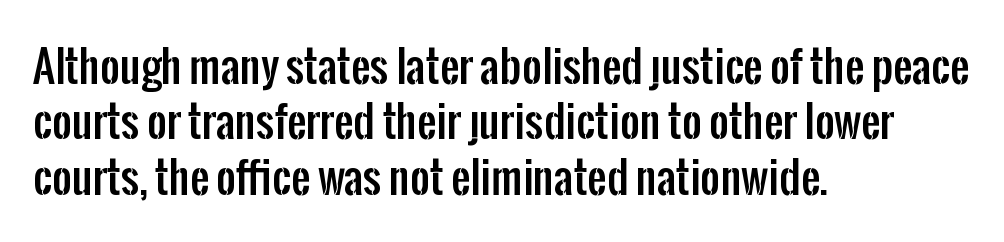
Q: Is the text italic (slanted)? A: No, it is upright.
Q: Is the typeface a serif or a sans-serif typeface? A: Sans-serif.
Q: Is the text underlined? A: No.
Q: How is the paragraph aligned? A: Left-aligned.
Q: Is the spacing between letters normal or unusually wide? A: Normal.
Q: Is the spacing between lines tight, normal or loose? A: Normal.
Q: Width (condensed, normal, or wide)? A: Condensed.
Q: Stroke contrast? A: Low.
Q: x-height? A: Medium.
Q: Monospaced? A: No.
